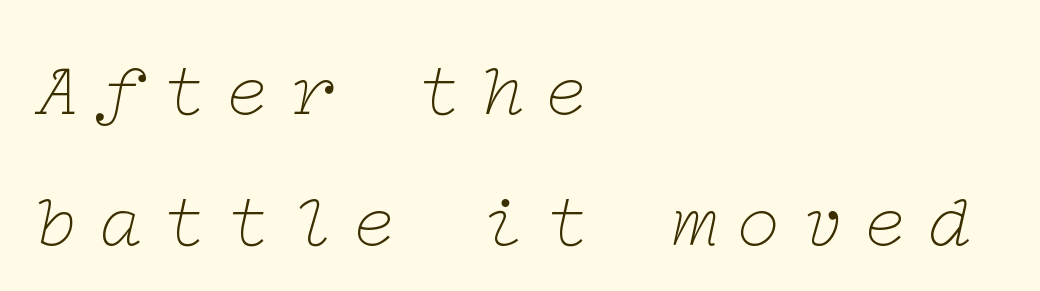
Only glyphs here, with clear space below each row. Is there much room between lines? A standard amount, neither cramped nor airy. The cut favours lightness, reaching ordinary text weight at its darkest. Is the type slanted? Yes — the strokes lean at a clear angle. Small tapered or slab feet sit at the stroke ends, so this counts as serif. Each line starts at the same left margin while the right side varies.
